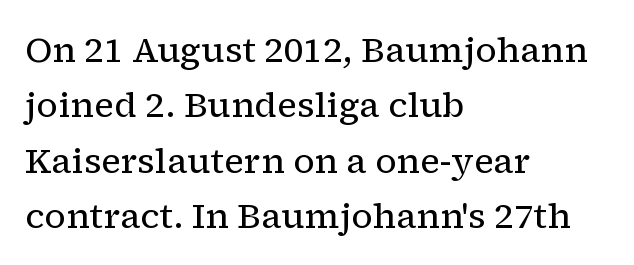
Where is the straight margin? On the left. The face used here is seriffed, in the tradition of book romans. This sample has the flowing, uneven cadence of proportional lettering. If you measured baseline to baseline, you'd find a middling distance.
